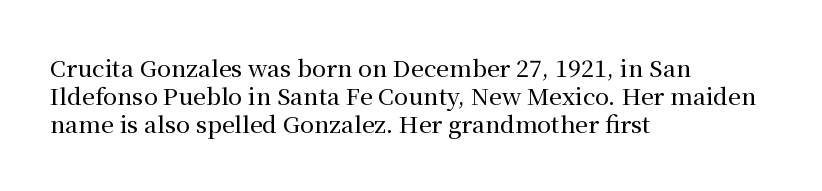
Look at the tracking — it's just the regular setting, nothing added. Caption: multi-line text, flush left, ragged right. Notice how the stems are strictly vertical — no italics here. A clean baseline with only descenders dipping below it.
